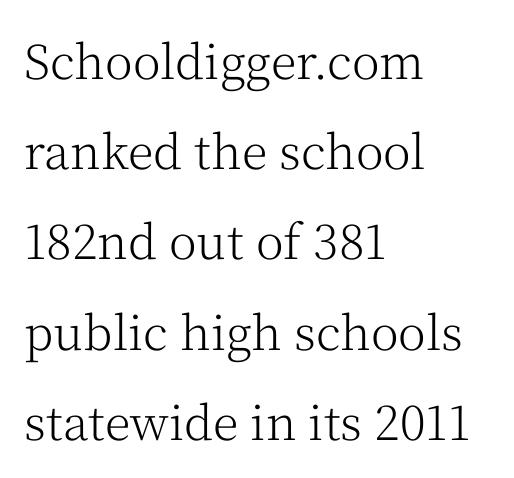
The image shows 47 px light serif type, upright; set left-aligned, loose line spacing (1.92x), normal letter spacing, not underlined; medium stroke contrast and a medium x-height.
